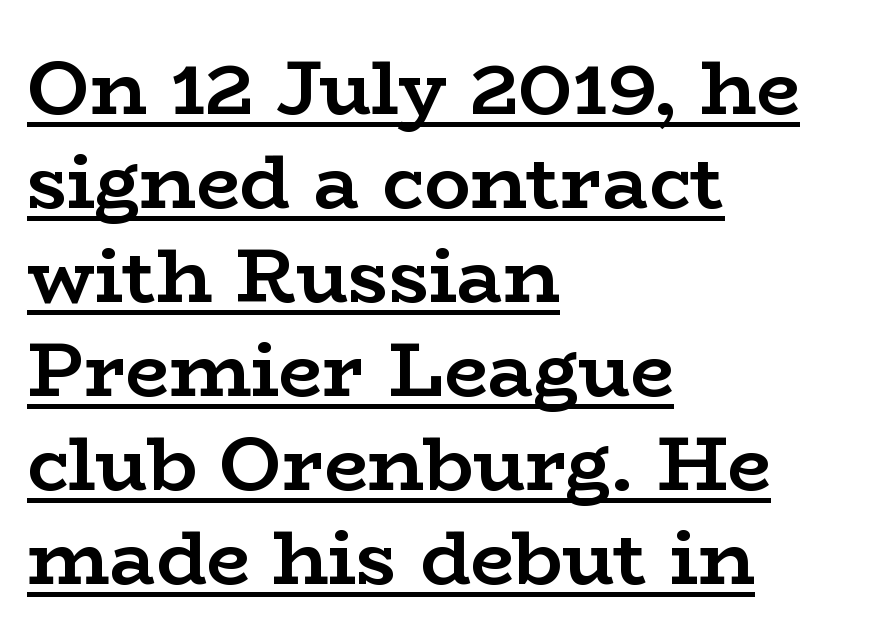
{"serif": "yes", "italic": "no", "bold": "yes", "weight": "semibold", "width": "wide", "stroke_contrast": "low", "x_height": "medium", "monospaced": "no", "underline": "yes", "align": "left", "line_spacing_ratio": 1.22, "letter_spacing": "normal", "letter_spacing_em": 0.0, "glyph_px": 77}
